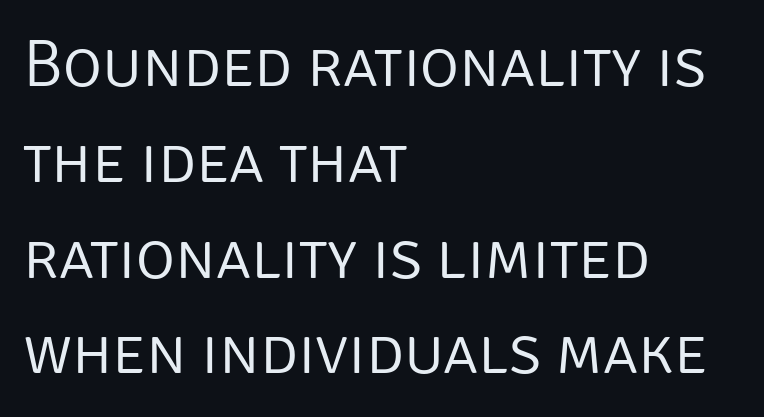
The zone under the glyphs is completely vacant. Nobody touched the tracking dial on this one. Interline gaps are of average width in this sample. Varying glyph widths throughout — classic text-font behaviour. Counters stay open thanks to moderate or lighter strokes. Ascenders rise straight up at ninety degrees.
